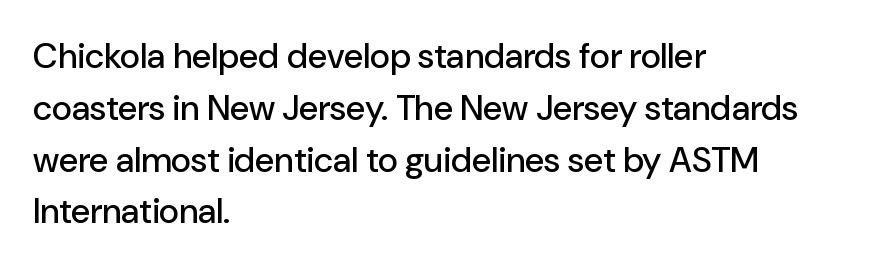
Q: Is the text italic (slanted)? A: No, it is upright.
Q: Is the typeface a serif or a sans-serif typeface? A: Sans-serif.
Q: Is the text underlined? A: No.
Q: How is the paragraph aligned? A: Left-aligned.
Q: Is the spacing between letters normal or unusually wide? A: Normal.
Q: Is the spacing between lines tight, normal or loose? A: Normal.
Q: Width (condensed, normal, or wide)? A: Normal.
Q: Stroke contrast? A: Low.
Q: x-height? A: Medium.
Q: Monospaced? A: No.
